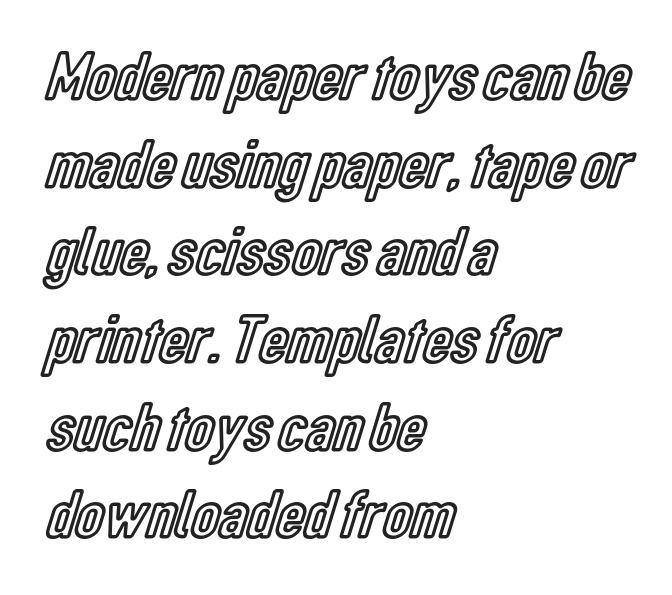
Q: Is the text italic (slanted)? A: Yes.
Q: Is the text underlined? A: No.
Q: How is the paragraph aligned? A: Left-aligned.
Q: Is the spacing between letters normal or unusually wide? A: Normal.
Q: Is the spacing between lines tight, normal or loose? A: Normal.
Q: Width (condensed, normal, or wide)? A: Condensed.
Q: x-height? A: Medium.
Q: Monospaced? A: No.
